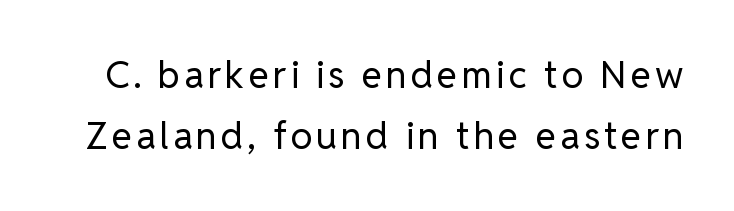
A quiet, ordinary-to-light weight characterises the typeface. The passage shown is typed in a proportional face where columns would drift. Does the leading feel generous? No, just average. A bare baseline throughout the passage.
